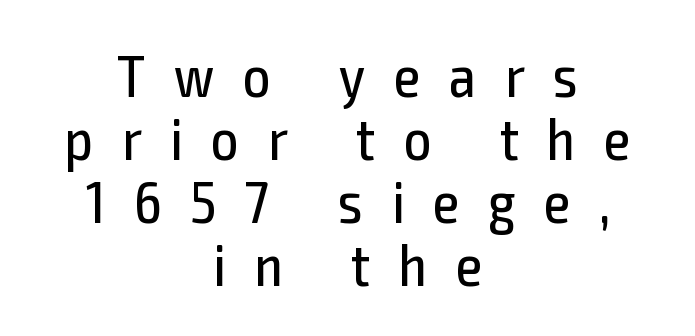
The image shows 60 px regular-weight, condensed sans-serif type, upright; set centered, tight line spacing (1.05x), unusually wide letter spacing (+0.48 em), not underlined; a medium x-height.
